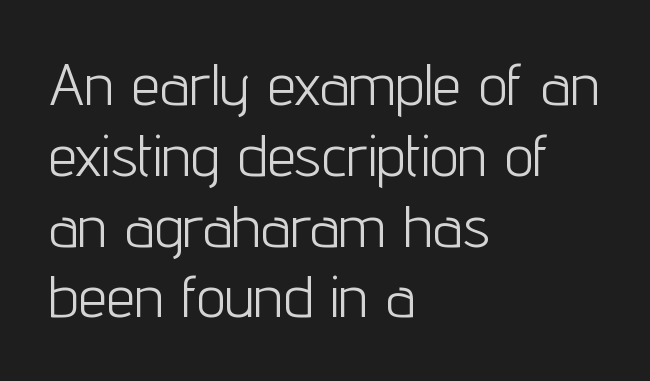
A bare baseline throughout the passage. The passage is arranged the way most books set body copy — flush left. Spacing verdict: proportional, widths tailored to each character. This sample uses an upright cut, with every glyph sitting square on the baseline.
